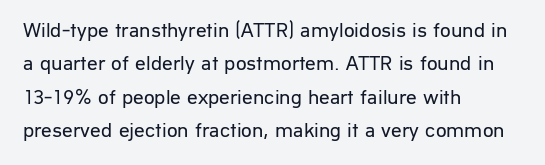
The image shows 21 px text type, upright; set left-aligned, normal line spacing (1.59x), normal letter spacing, not underlined.
